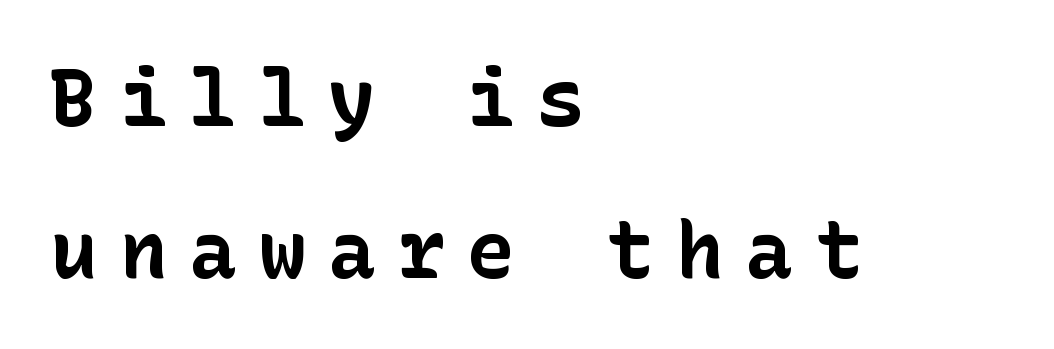
Short note: letters widely spaced. Is this a sans? Yes — the strokes have no serifs. Descenders hang freely into open space. Students, observe: this is what heavily led, spacious text looks like. The passage is arranged the way most books set body copy — flush left. A dark, heavy texture on the line: the type is bold.
